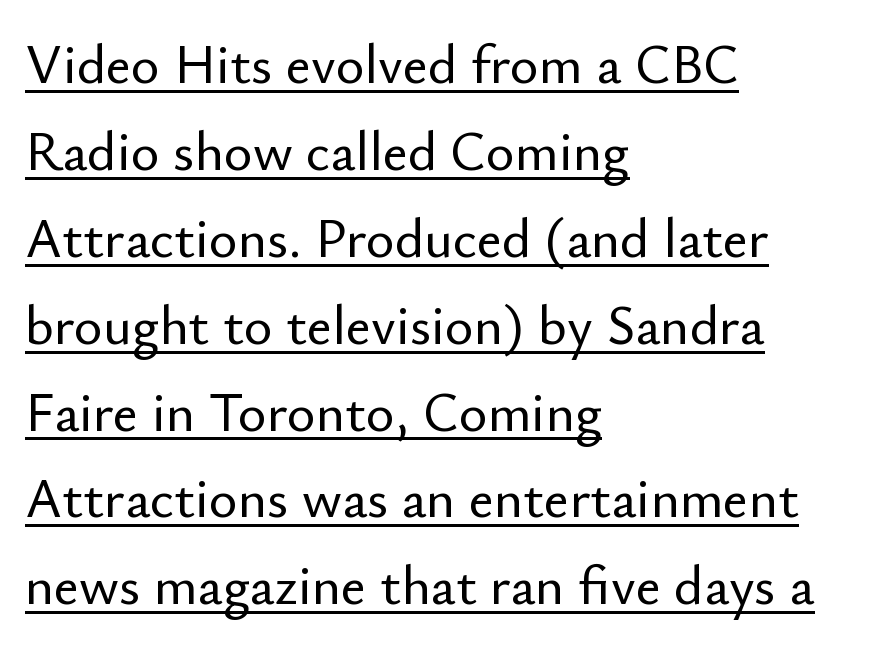
{"serif": "no", "italic": "no", "width": "normal", "stroke_contrast": "low", "x_height": "small", "monospaced": "no", "underline": "yes", "align": "left", "line_spacing": "normal", "line_spacing_ratio": 1.58, "letter_spacing": "normal", "letter_spacing_em": 0.0, "glyph_px": 55}
